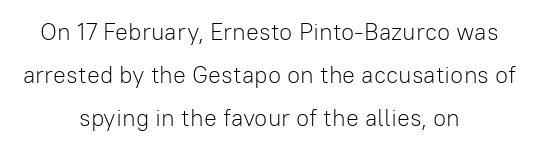
{"italic": "no", "bold": "no", "underline": "no", "align": "center", "line_spacing_ratio": 1.8, "letter_spacing": "normal", "letter_spacing_em": 0.0, "glyph_px": 24}
